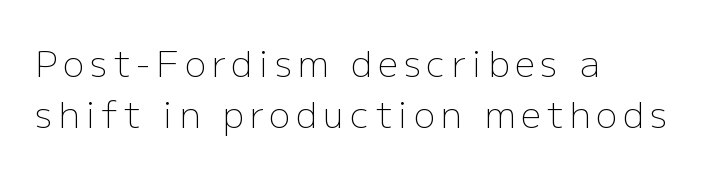
The image shows 36 px light sans-serif type, upright; set left-aligned, normal line spacing (1.41x), not underlined; low stroke contrast and a medium x-height.
